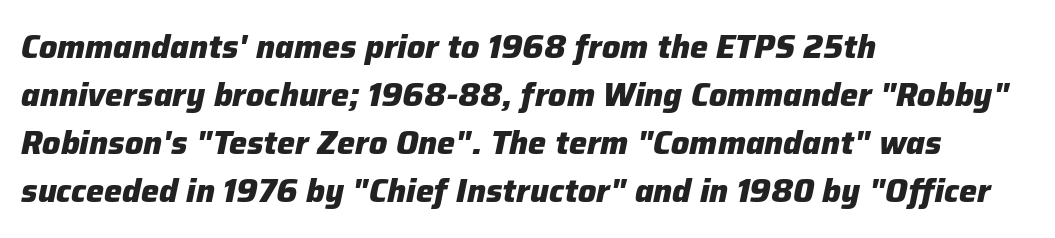
Type without underlining. These lines keep a tight, regular rhythm from letter to letter. Reading down the column, the eye jumps a familiar distance to each next line. This sample has the flowing, uneven cadence of proportional lettering.
